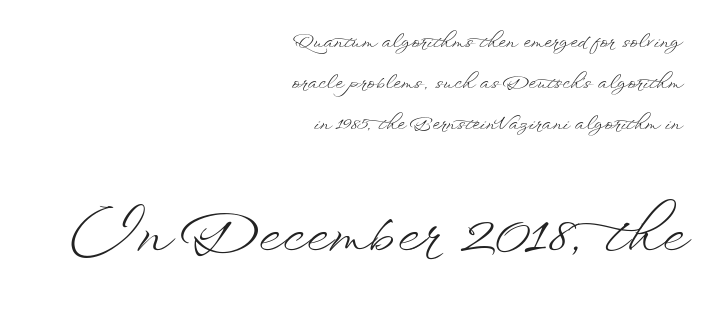
{"bold": "no", "weight": "light", "width": "wide", "stroke_contrast": "low", "x_height": "small", "monospaced": "no", "underline": "no", "align": "right", "line_spacing": "loose", "line_spacing_ratio": 2.17, "letter_spacing": "normal", "letter_spacing_em": 0.0, "larger_block": "second", "size_ratio": 3.0, "glyph_px": 57}
